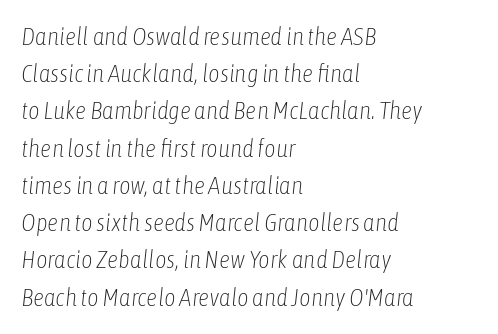
Q: Is the text bold? A: No.
Q: Is the text italic (slanted)? A: Yes, it leans right by about 6 degrees.
Q: Is the text underlined? A: No.
Q: How is the paragraph aligned? A: Left-aligned.
Q: Is the spacing between letters normal or unusually wide? A: Normal.
Q: Is the spacing between lines tight, normal or loose? A: Normal.
